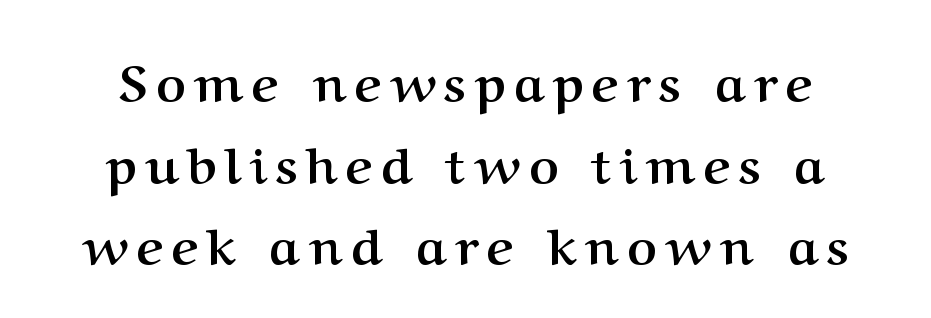
Q: Is the text bold? A: Yes.
Q: Is the text italic (slanted)? A: No, it is upright.
Q: Is the typeface a serif or a sans-serif typeface? A: Serif.
Q: Is the text underlined? A: No.
Q: How is the paragraph aligned? A: Centered.
Q: Is the spacing between lines tight, normal or loose? A: Normal.
Q: Width (condensed, normal, or wide)? A: Normal.
Q: Stroke contrast? A: Medium.
Q: x-height? A: Medium.
Q: Monospaced? A: No.
